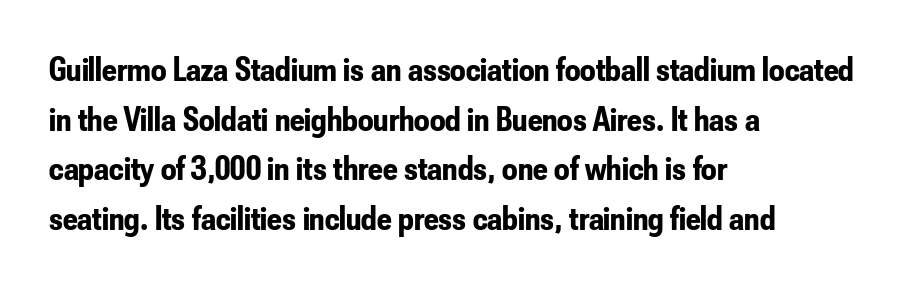
{"serif": "no", "italic": "no", "bold": "yes", "weight": "bold", "width": "condensed", "stroke_contrast": "low", "x_height": "small", "monospaced": "no", "underline": "no", "align": "left", "line_spacing": "normal", "line_spacing_ratio": 1.46, "letter_spacing": "normal", "letter_spacing_em": 0.0, "glyph_px": 34}
